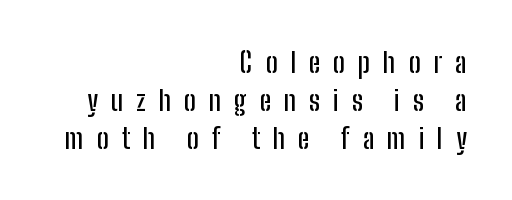
Q: Is the text italic (slanted)? A: No, it is upright.
Q: Is the typeface a serif or a sans-serif typeface? A: Sans-serif.
Q: Is the text underlined? A: No.
Q: How is the paragraph aligned? A: Right-aligned.
Q: Is the spacing between letters normal or unusually wide? A: Unusually wide.
Q: Is the spacing between lines tight, normal or loose? A: Normal.
Q: Width (condensed, normal, or wide)? A: Condensed.
Q: Stroke contrast? A: Low.
Q: x-height? A: Medium.
Q: Monospaced? A: No.
